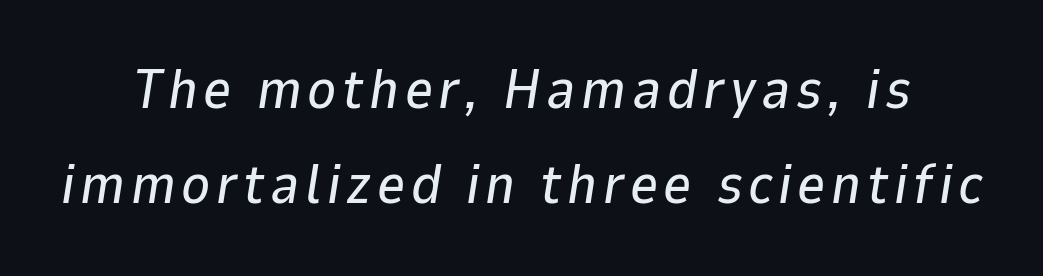
The image shows 55 px text type, italic (leaning right); set line spacing 1.73x, not underlined; low stroke contrast and a medium x-height.
